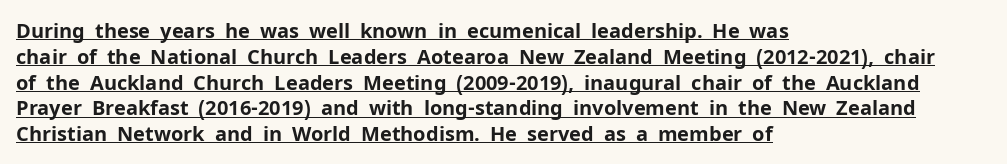
Q: Is the text bold? A: Yes.
Q: Is the text italic (slanted)? A: No, it is upright.
Q: Is the text underlined? A: Yes.
Q: How is the paragraph aligned? A: Left-aligned.
Q: Is the spacing between letters normal or unusually wide? A: Normal.
Q: Is the spacing between lines tight, normal or loose? A: Normal.
